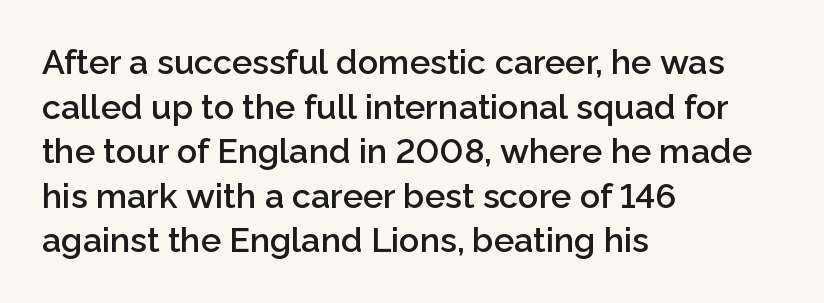
The space between consecutive lines is moderate. Weight check: semibold — heavier than regular, not quite bold. The space beneath each line is pristine and unruled. Looks like regular typesetting: each glyph gets only the width it needs. The characters display no serif detailing; their extremities are plain. The text block is weighted toward the left margin, trailing off unevenly rightward.
